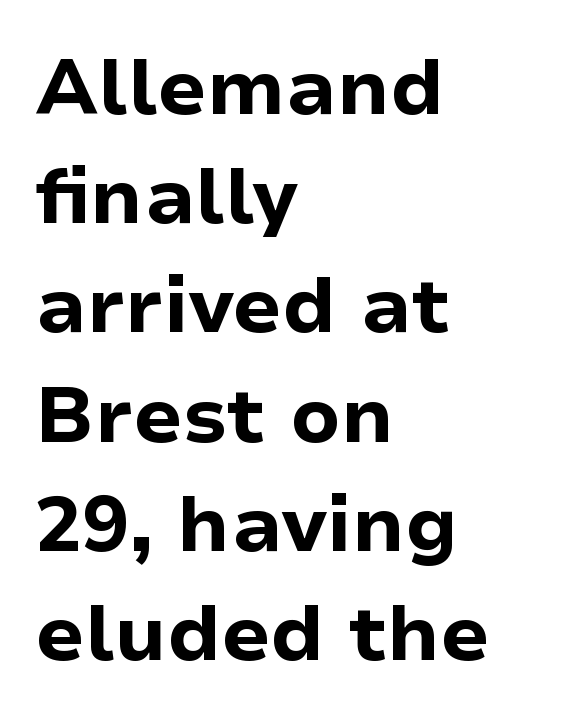
The image shows 78 px bold sans-serif type, upright; set left-aligned, normal line spacing (1.4x), normal letter spacing, not underlined; low stroke contrast and a medium x-height.
